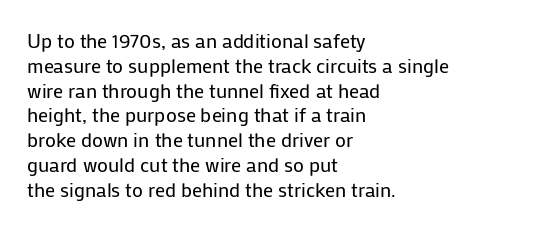
Each stroke keeps to a modest, everyday thickness or less. The type is set solid horizontally, with unmodified tracking. Italic: no, the glyphs are upright roman. In CSS terms this would be text-align: left.
